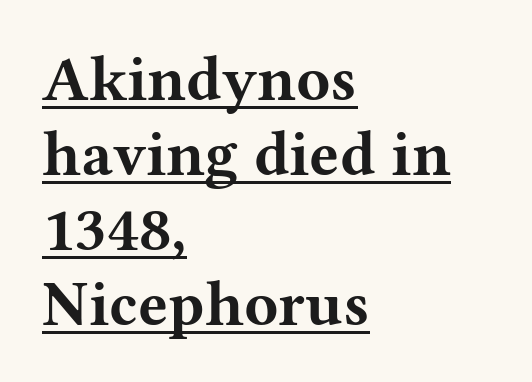
Every word sits above its own underline. How are the letters spaced? Ordinarily, with no added tracking. Here the designer chose a conventional face with non-uniform glyph widths. These words are printed bold, with thick strokes throughout.
